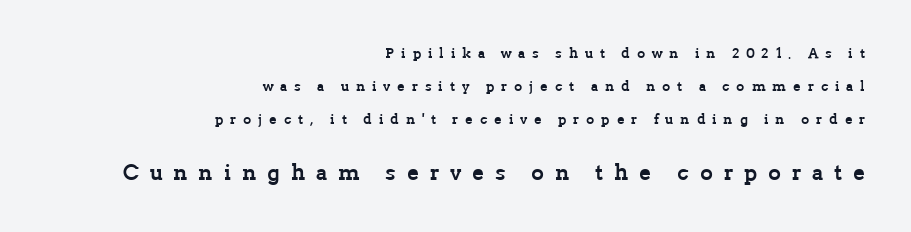
Q: Is the text bold? A: Yes.
Q: Is the text italic (slanted)? A: No, it is upright.
Q: Is the text underlined? A: No.
Q: How is the paragraph aligned? A: Right-aligned.
Q: Is the spacing between letters normal or unusually wide? A: Unusually wide.
Q: Is the spacing between lines tight, normal or loose? A: Loose.
Q: Which block of text is set in a larger size, the first (top) or the second (bottom)? A: The second (bottom) one.
